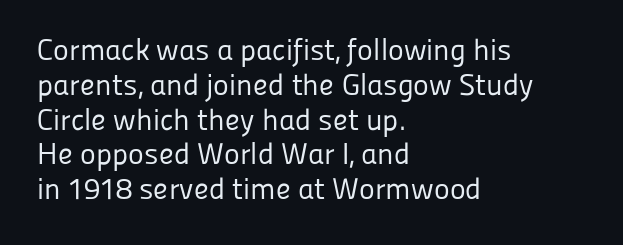
Upright lettering throughout. What stands out about the letter spacing? Nothing — it is the standard amount. Do the characters align in a grid? No, the font is proportional. The typesetter chose a ragged-right arrangement here. The space directly below the letters is spotless. Each stroke keeps to a modest, everyday thickness or less.
